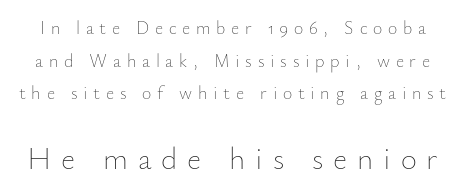
{"italic": "no", "bold": "no", "weight": "thin", "width": "normal", "stroke_contrast": "low", "x_height": "small", "monospaced": "no", "underline": "no", "line_spacing_ratio": 1.81, "letter_spacing": "wide", "letter_spacing_em": 0.32, "larger_block": "second", "size_ratio": 1.72, "glyph_px": 31}
